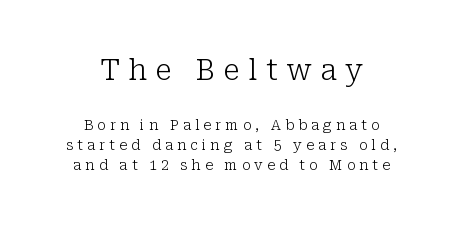
The image shows 29 px light serif type, upright; set centered, normal line spacing (1.41x), unusually wide letter spacing (+0.29 em), not underlined; the first (top) block is 2.07x larger; low stroke contrast and a medium x-height.
